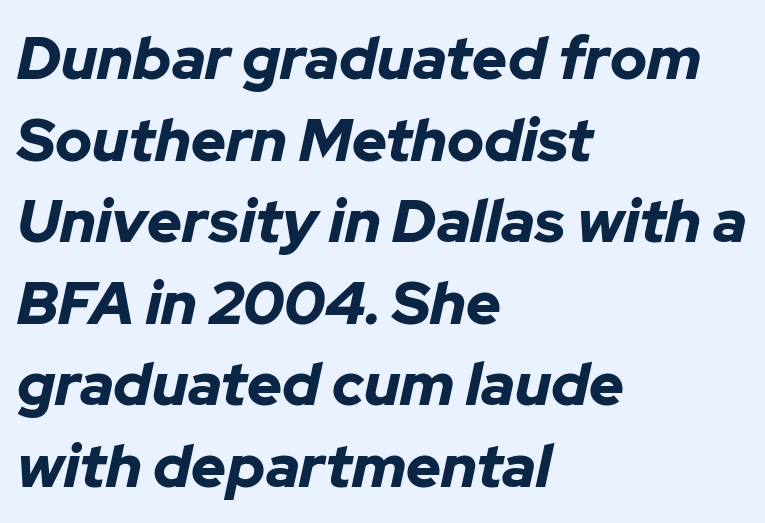
The image shows 60 px bold type, italic (leaning right); set left-aligned, normal line spacing (1.36x), normal letter spacing, not underlined; low stroke contrast and a medium x-height.
